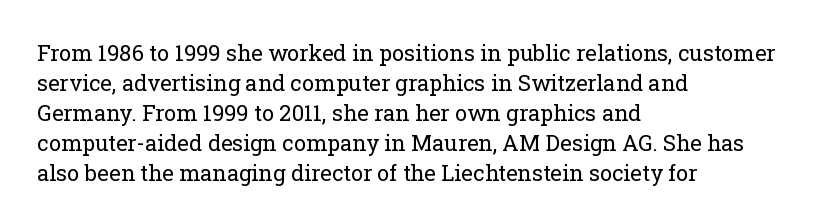
Reading down the column, the eye jumps a familiar distance to each next line. Left-aligned paragraph, ragged on the right. Check under the words: just untouched page. Nope, not italic — everything's standing straight.
